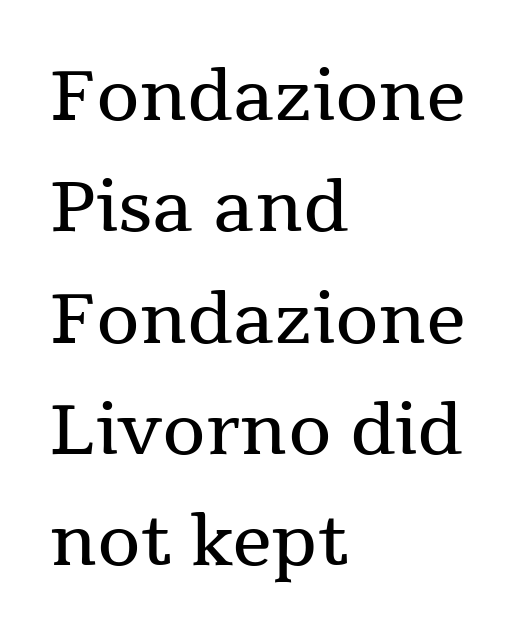
Q: Is the text bold? A: No.
Q: Is the text italic (slanted)? A: No, it is upright.
Q: Is the typeface a serif or a sans-serif typeface? A: Serif.
Q: Is the text underlined? A: No.
Q: How is the paragraph aligned? A: Left-aligned.
Q: Is the spacing between letters normal or unusually wide? A: Normal.
Q: Is the spacing between lines tight, normal or loose? A: Normal.
Q: Width (condensed, normal, or wide)? A: Normal.
Q: Stroke contrast? A: Medium.
Q: x-height? A: Medium.
Q: Monospaced? A: No.
